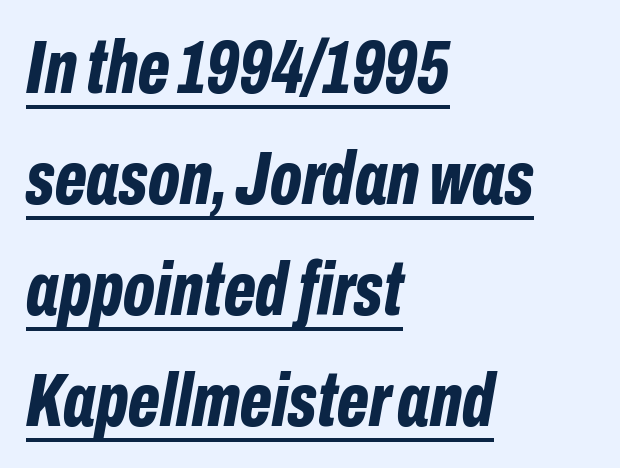
You can tell it's italic because the verticals aren't actually vertical. Each letter keeps its own natural width here, so spacing adapts to shape. Beneath each row of characters lies a ruled line. Summary of vertical rhythm: regular, with standard interline spacing.
